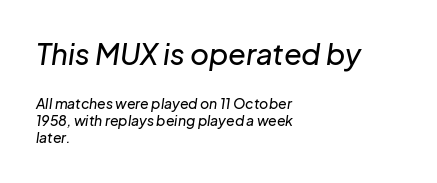
These lines are rendered in a variable-pitch font. Italic? Definitely — the glyphs are oblique. Observe the ordinary spacing: letters are neighbours, not strangers. The foot of each line stays bare and open. Layout note: lines flush left.
